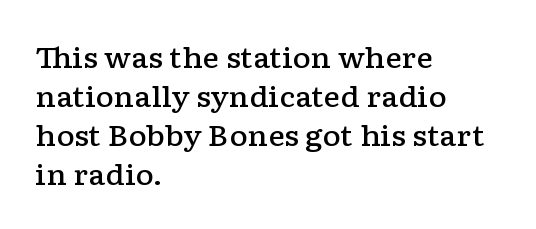
This sample has the flowing, uneven cadence of proportional lettering. The compositor pushed each line to the left boundary. Line spacing here is normal. I'd describe the lettering as semibold — firm but not a full bold. Tracking here is standard; glyphs follow each other at the usual distance. Check the space under the baseline: it is left empty.
